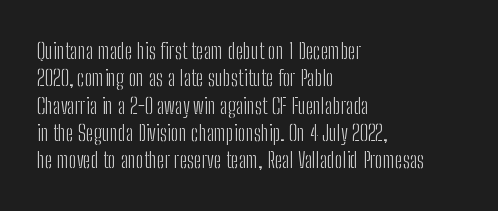
Rendered with straight, roman letterforms. Weight: not bold — regular or lighter. Words appear dense and cohesive because spacing is normal. Horizontal alignment here is leftward, the default for most running prose. A clean baseline with only descenders dipping below it.
